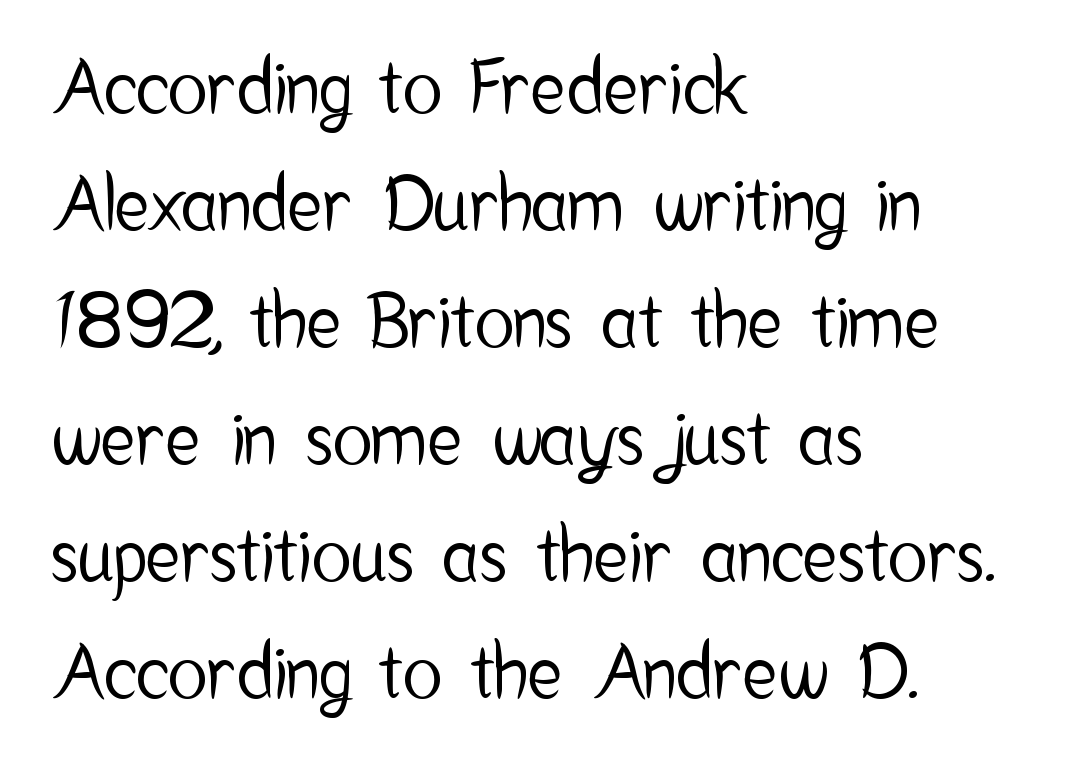
Q: Is the text italic (slanted)? A: No, it is upright.
Q: Is the typeface a serif or a sans-serif typeface? A: Sans-serif.
Q: Is the text underlined? A: No.
Q: How is the paragraph aligned? A: Left-aligned.
Q: Is the spacing between letters normal or unusually wide? A: Normal.
Q: Is the spacing between lines tight, normal or loose? A: Normal.
Q: Width (condensed, normal, or wide)? A: Condensed.
Q: Stroke contrast? A: Low.
Q: x-height? A: Medium.
Q: Monospaced? A: No.
